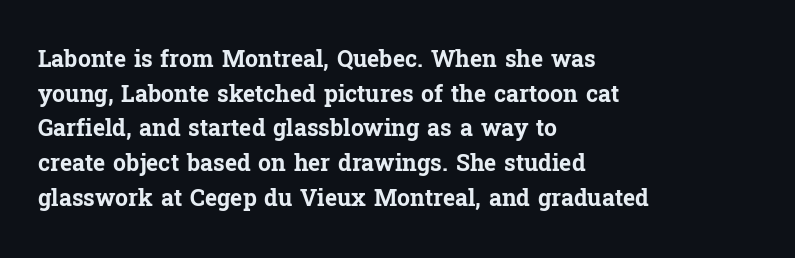
Q: Is the text bold? A: Yes.
Q: Is the text italic (slanted)? A: No, it is upright.
Q: Is the text underlined? A: No.
Q: How is the paragraph aligned? A: Left-aligned.
Q: Is the spacing between letters normal or unusually wide? A: Normal.
Q: Is the spacing between lines tight, normal or loose? A: Normal.
